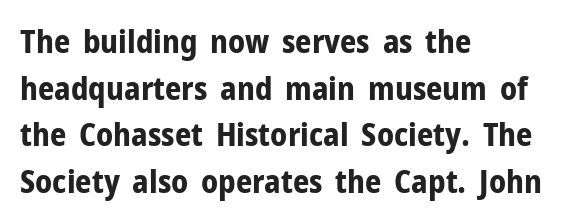
Q: Is the text bold? A: Yes.
Q: Is the text italic (slanted)? A: No, it is upright.
Q: Is the typeface a serif or a sans-serif typeface? A: Sans-serif.
Q: Is the text underlined? A: No.
Q: How is the paragraph aligned? A: Left-aligned.
Q: Is the spacing between letters normal or unusually wide? A: Normal.
Q: Is the spacing between lines tight, normal or loose? A: Normal.
Q: Width (condensed, normal, or wide)? A: Normal.
Q: Stroke contrast? A: Low.
Q: x-height? A: Medium.
Q: Monospaced? A: No.
